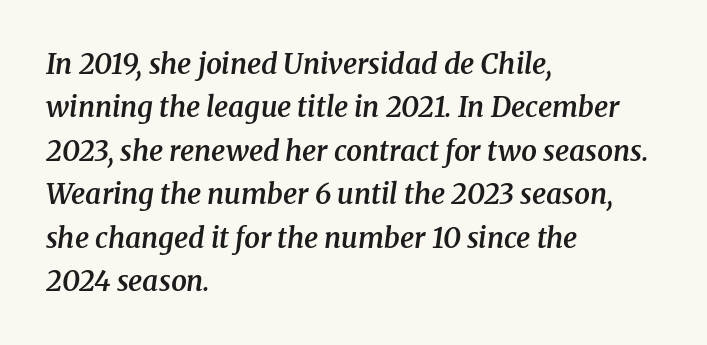
Underline: absent. Notice how the stems are inclined rather than vertical — that's the hallmark of italics. Line spacing here is normal. Spacing verdict: proportional, widths tailored to each character.
